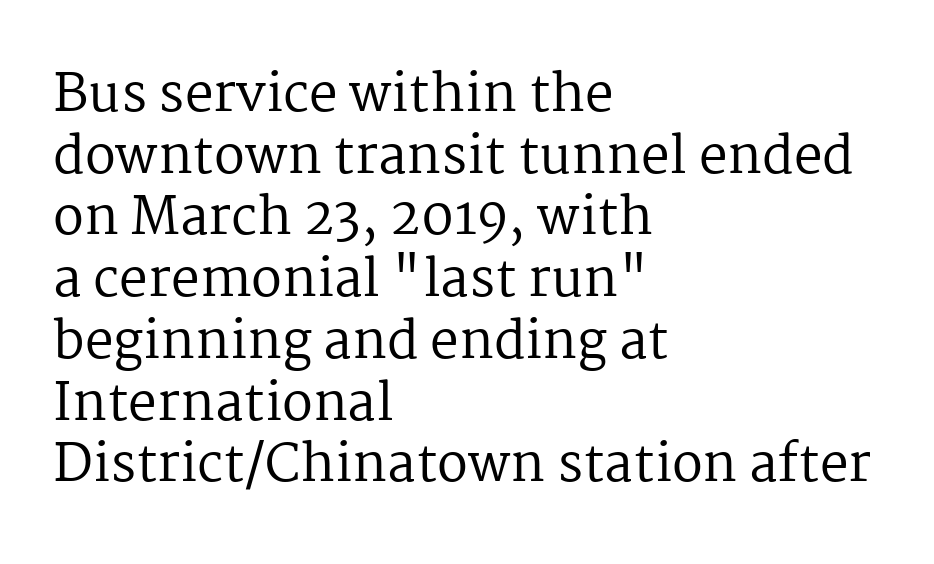
Q: Is the text bold? A: No.
Q: Is the text italic (slanted)? A: No, it is upright.
Q: Is the typeface a serif or a sans-serif typeface? A: Serif.
Q: Is the text underlined? A: No.
Q: How is the paragraph aligned? A: Left-aligned.
Q: Is the spacing between letters normal or unusually wide? A: Normal.
Q: Width (condensed, normal, or wide)? A: Normal.
Q: Stroke contrast? A: Medium.
Q: x-height? A: Medium.
Q: Monospaced? A: No.
